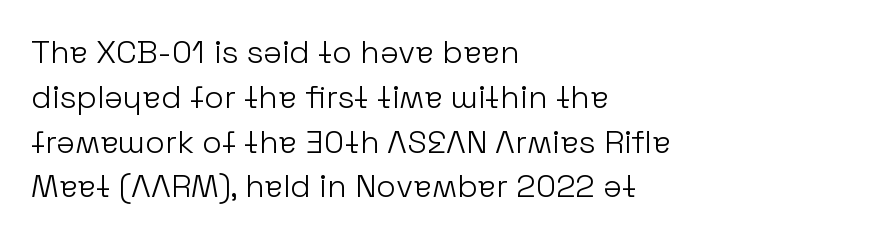
{"serif": "no", "italic": "no", "bold": "no", "weight": "light", "width": "normal", "stroke_contrast": "low", "x_height": "medium", "monospaced": "no", "underline": "no", "align": "left", "line_spacing": "normal", "line_spacing_ratio": 1.4, "letter_spacing": "normal", "letter_spacing_em": 0.0, "glyph_px": 32}
